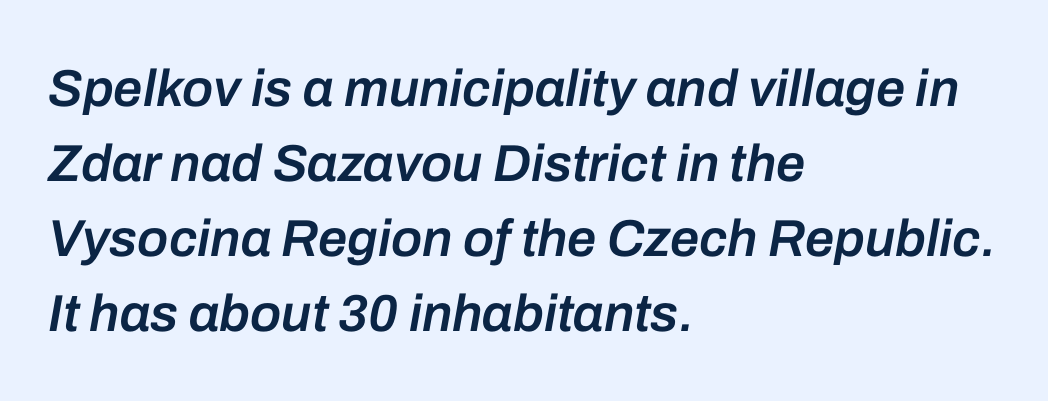
The image shows 52 px semibold type, italic (leaning right); set left-aligned, normal line spacing (1.44x), normal letter spacing, not underlined; low stroke contrast and a medium x-height.
